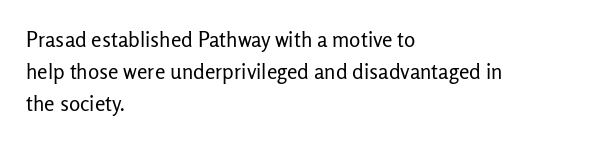
Q: Is the text bold? A: No.
Q: Is the text italic (slanted)? A: No, it is upright.
Q: Is the text underlined? A: No.
Q: How is the paragraph aligned? A: Left-aligned.
Q: Is the spacing between letters normal or unusually wide? A: Normal.
Q: Is the spacing between lines tight, normal or loose? A: Normal.
